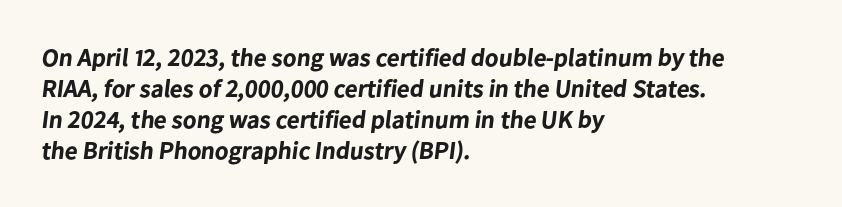
The passage shown is not underscored anywhere. Every row of glyphs begins at an identical x-position on the left. The passage shown is emphatically bold. The line texture is even and compact thanks to regular tracking.
